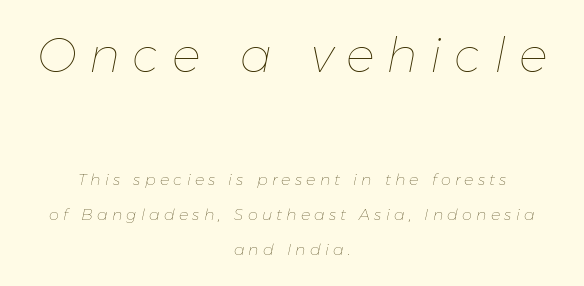
The image shows 48 px thin type, italic (leaning right); set centered, loose line spacing (2.2x), unusually wide letter spacing (+0.26 em), not underlined; the first (top) block is 3.0x larger; low stroke contrast and a medium x-height.
